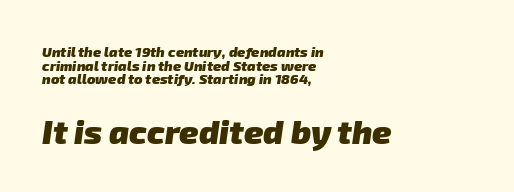
{"serif": "no", "bold": "yes", "weight": "heavy", "width": "normal", "stroke_contrast": "low", "x_height": "medium", "monospaced": "no", "underline": "no", "align": "left", "line_spacing": "tight", "line_spacing_ratio": 0.98, "letter_spacing": "normal", "letter_spacing_em": 0.0, "larger_block": "second", "size_ratio": 2.36, "glyph_px": 33}
